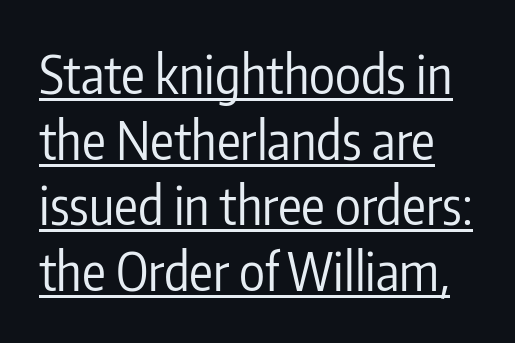
Grotesque or geometric, the face here clearly has no serifs. What stands out about the letter spacing? Nothing — it is the standard amount. Check the space under the baseline: a stroke is drawn there. Here the designer chose a conventional face with non-uniform glyph widths. The type sits square on the baseline with zero lean. A light-to-regular cut is what we see here.
